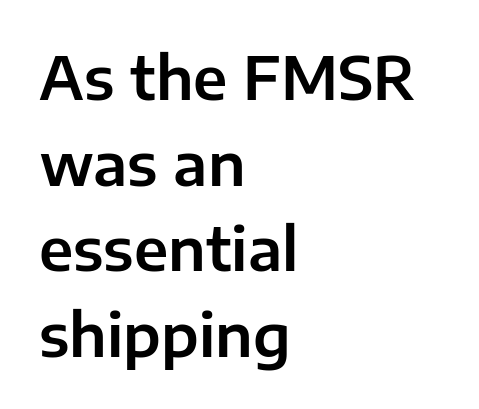
The image shows 59 px sans-serif type, upright; set left-aligned, normal line spacing (1.45x), normal letter spacing, not underlined; low stroke contrast and a medium x-height.
